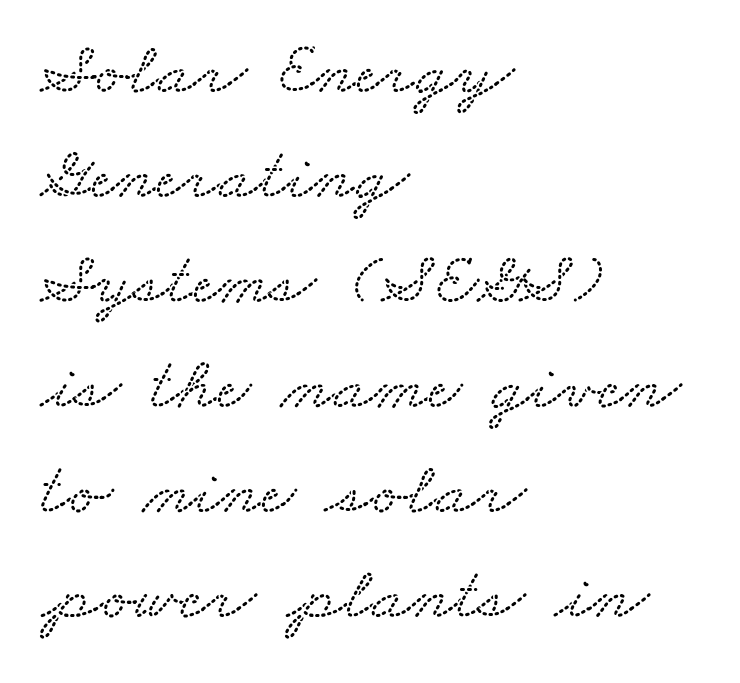
{"serif": "yes", "width": "wide", "stroke_contrast": "medium", "x_height": "small", "monospaced": "no", "underline": "no", "align": "left", "line_spacing": "normal", "line_spacing_ratio": 1.4, "letter_spacing": "normal", "letter_spacing_em": 0.0, "glyph_px": 75}
